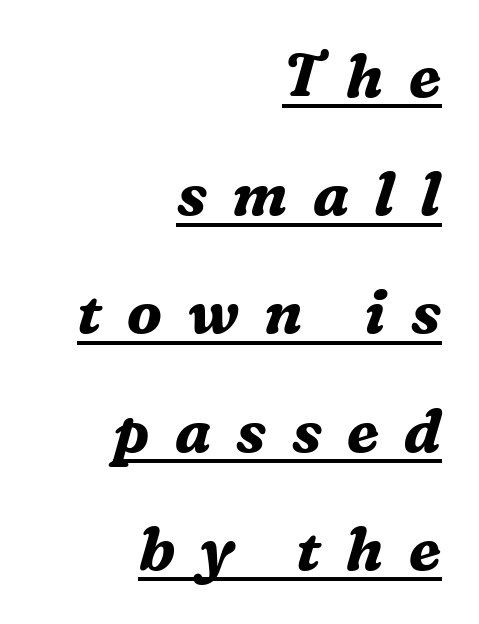
Summary of weight: heavy, a full bold. Leading is clearly above the norm, producing a sparse column. The glyphs are accompanied by a horizontal stroke just below them. Layout note: lines flush right. The type is letterspaced generously, with wide tracking. The lettering tilts uniformly, giving the passage an italic look.
